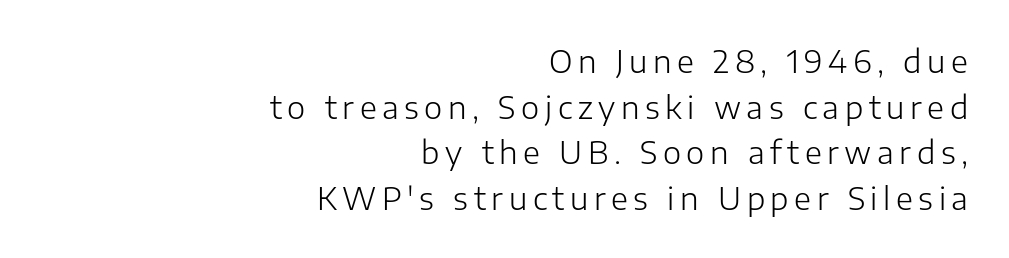
The image shows 31 px light sans-serif type, upright; set right-aligned, normal line spacing (1.47x), not underlined; low stroke contrast and a medium x-height.
